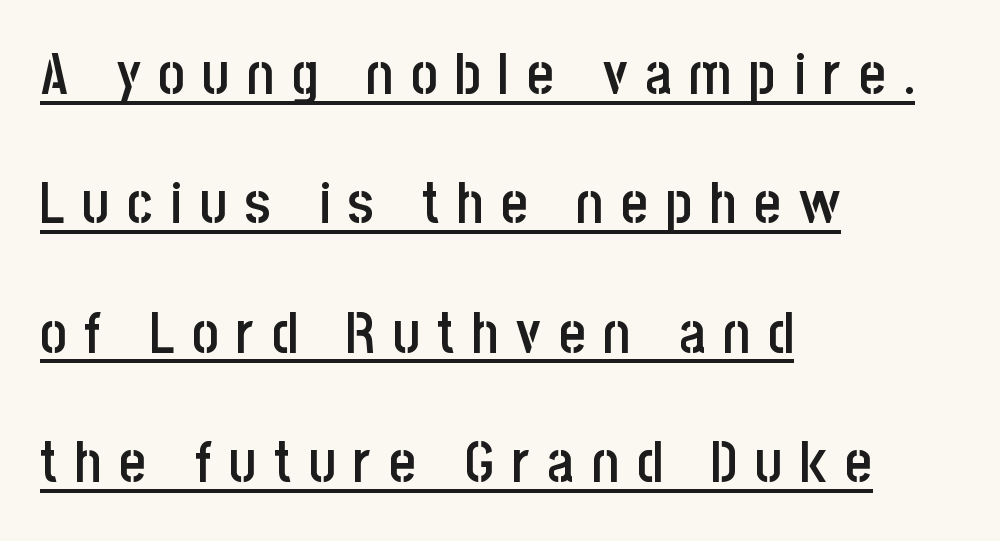
Each line starts at the same left margin while the right side varies. A bit beefed up — I'd call it semibold rather than bold. Each line of the rendering has a horizontal stroke beneath the glyphs. When letters stand straight like this, we call the style roman or upright. Display-style spreading of the glyphs; the letterfit is very open. Examine the stroke ends and you'll find no serifs.
